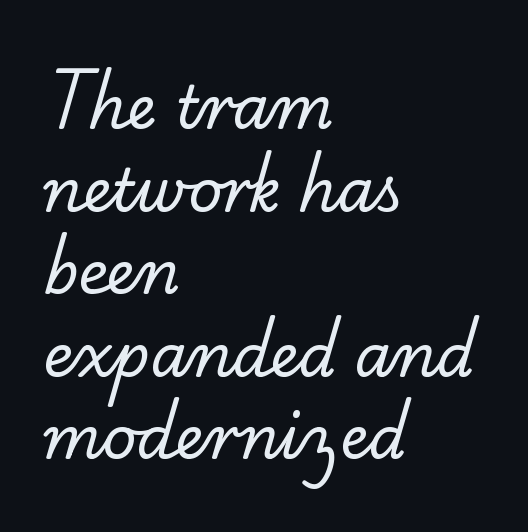
The image shows 59 px regular-weight type; set left-aligned, normal line spacing (1.4x), normal letter spacing, not underlined; low stroke contrast and a small x-height.
